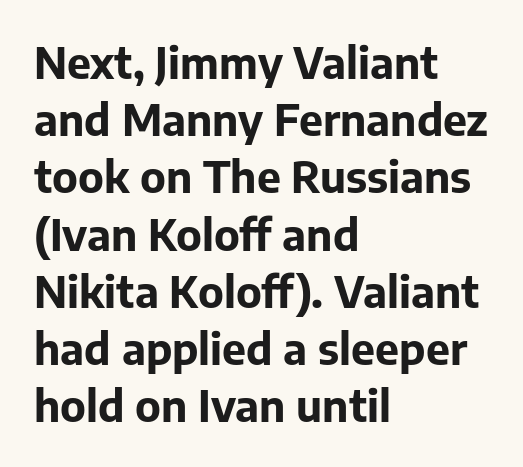
{"serif": "no", "italic": "no", "bold": "yes", "weight": "bold", "width": "normal", "stroke_contrast": "low", "x_height": "medium", "monospaced": "no", "underline": "no", "align": "left", "line_spacing": "normal", "line_spacing_ratio": 1.33, "letter_spacing": "normal", "letter_spacing_em": 0.0, "glyph_px": 43}
